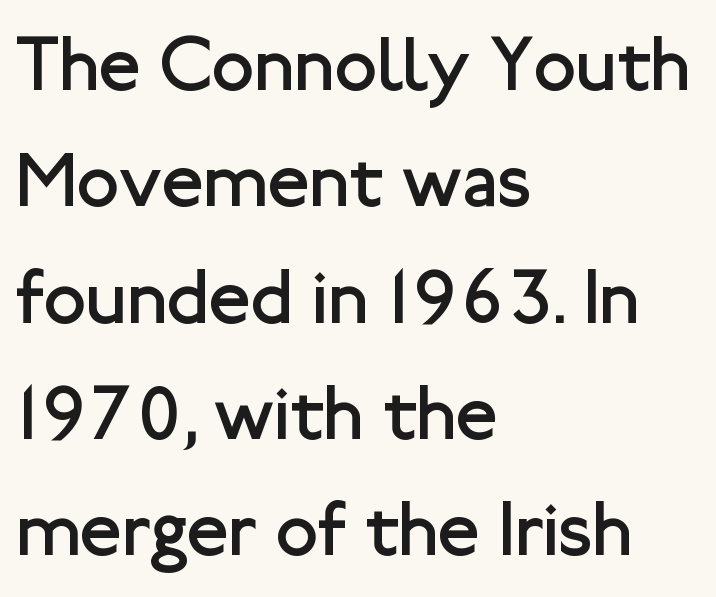
Q: Is the text bold? A: No.
Q: Is the text italic (slanted)? A: No, it is upright.
Q: Is the typeface a serif or a sans-serif typeface? A: Sans-serif.
Q: Is the text underlined? A: No.
Q: How is the paragraph aligned? A: Left-aligned.
Q: Is the spacing between letters normal or unusually wide? A: Normal.
Q: Is the spacing between lines tight, normal or loose? A: Normal.
Q: Width (condensed, normal, or wide)? A: Normal.
Q: Stroke contrast? A: Low.
Q: x-height? A: Medium.
Q: Monospaced? A: No.
